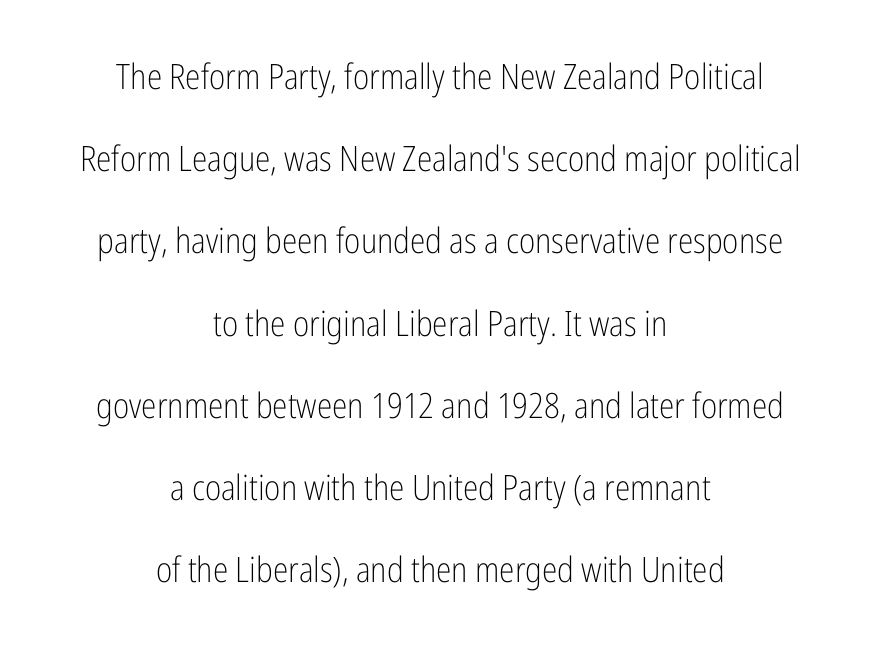
The image shows 35 px light, condensed sans-serif type, upright; set centered, loose line spacing (2.35x), normal letter spacing, not underlined; low stroke contrast and a medium x-height.
